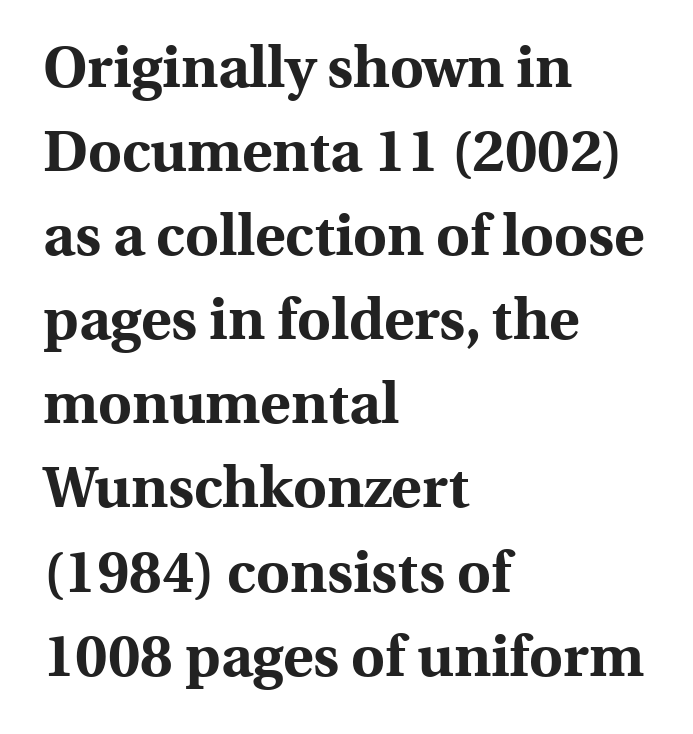
{"serif": "yes", "italic": "no", "bold": "yes", "weight": "bold", "width": "normal", "x_height": "medium", "monospaced": "no", "underline": "no", "align": "left", "line_spacing": "normal", "line_spacing_ratio": 1.45, "letter_spacing": "normal", "letter_spacing_em": 0.0, "glyph_px": 58}
